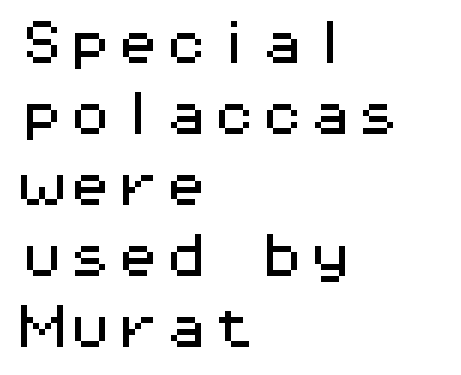
In CSS terms this would be text-align: left. Letterform terminals end flat and unadorned throughout the passage. Nope, not italic — everything's standing straight. Glance below the letters and you will spot only blank space. The face used here is monospaced, like something from a code editor.
